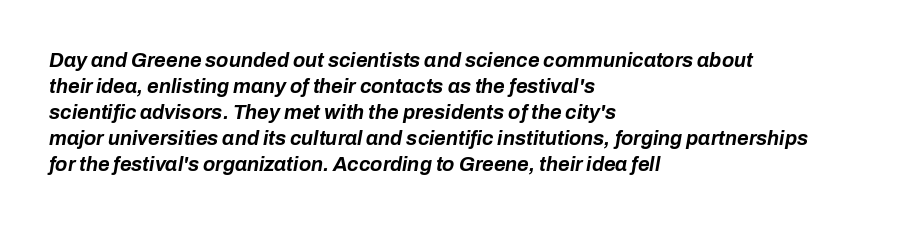
The image shows 20 px bold type, italic (leaning right); set left-aligned, normal line spacing (1.3x), normal letter spacing, not underlined.
